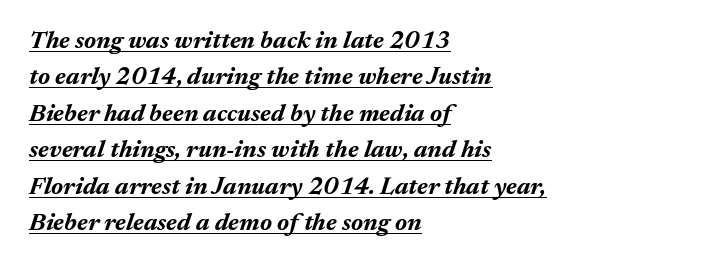
The image shows 25 px bold type, italic (leaning right); set left-aligned, normal line spacing (1.46x), normal letter spacing, underlined.
